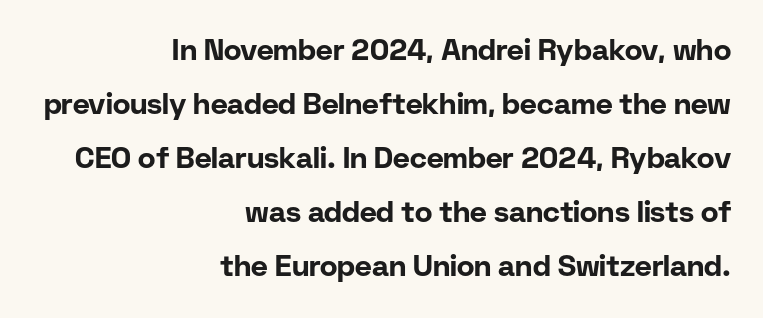
There is no visible air inserted between adjacent glyphs. Serifs: no, the terminals of the letterforms are clean. A student would call this right alignment; a typographer would say flush right, rag left. The lettering stays uniformly vertical, giving the passage a roman look. The passage shown is typed in a proportional face where columns would drift. Does the weight exceed regular? Yes, all the way to bold.
